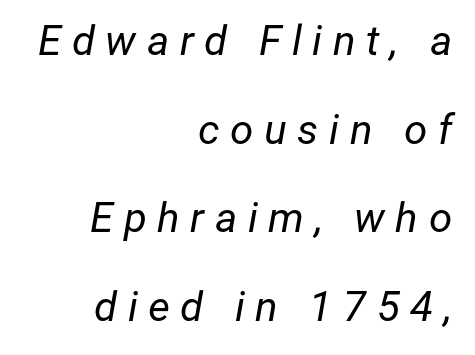
{"italic": "yes", "lean": "right", "slant_degrees": 12, "bold": "no", "weight": "regular", "width": "normal", "stroke_contrast": "low", "x_height": "medium", "monospaced": "no", "underline": "no", "align": "right", "line_spacing": "loose", "line_spacing_ratio": 2.11, "letter_spacing": "wide", "letter_spacing_em": 0.25, "glyph_px": 42}
